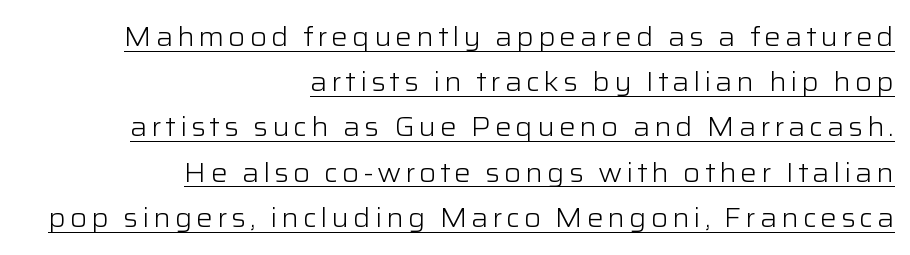
Unlike italic type, these characters show no tilt at all. Layout note: lines flush right. Students, observe the line beneath the letters — that is underlining. The weight tops out at a normal text grade.
